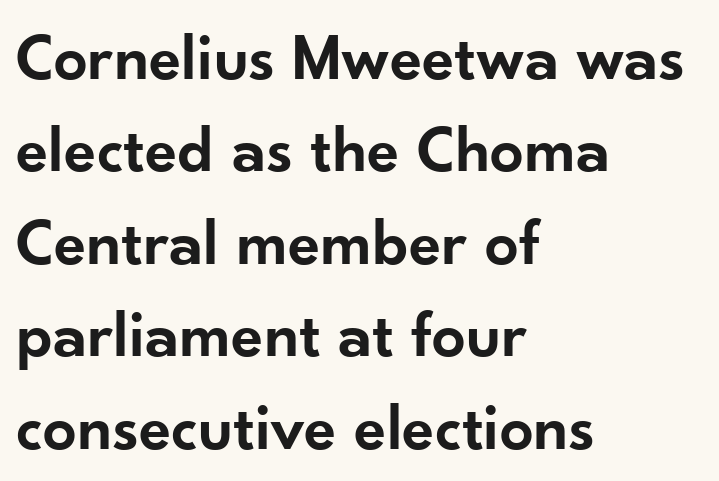
Casual observation: everything's shoved over to the left. Slightly chunky letters — semibold, I'd say, not full bold. Quick note: interline space is typical. Unmarked baselines from the first word to the last. Posture: straight, roman, zero tilt.
